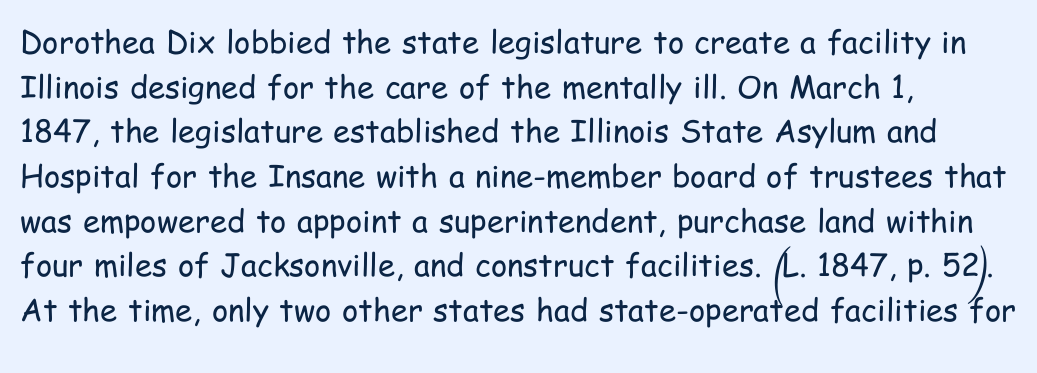
The image shows 31 px regular-weight, condensed sans-serif type, upright; set left-aligned, normal line spacing (1.44x), normal letter spacing, not underlined; low stroke contrast and a medium x-height.
